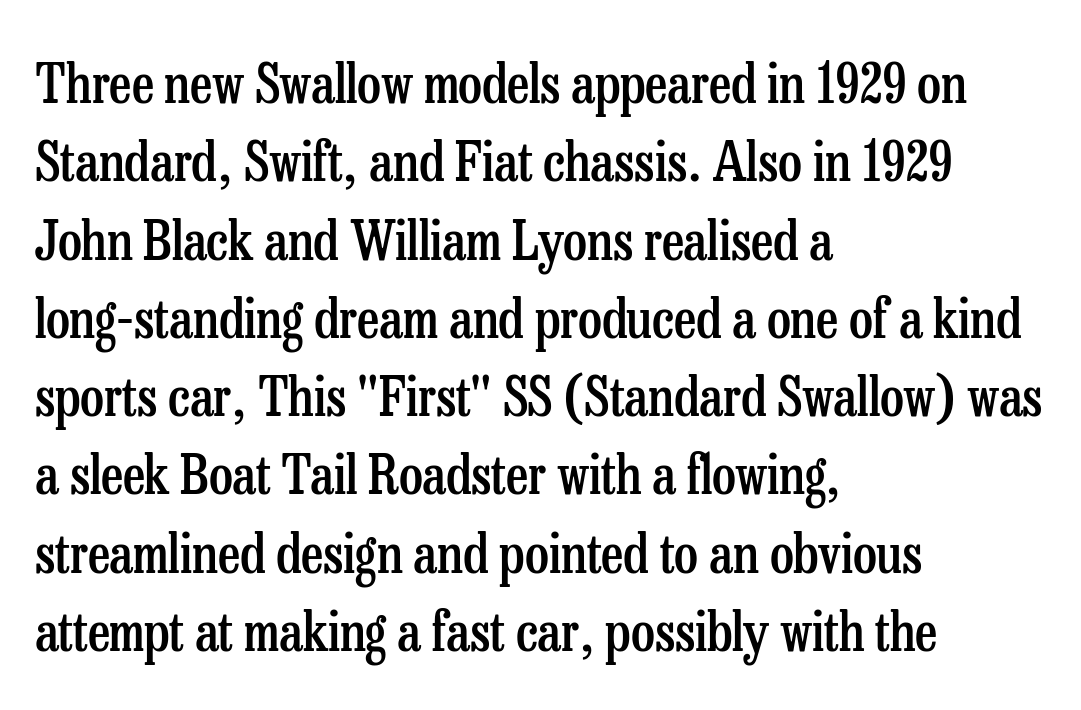
{"serif": "yes", "italic": "no", "bold": "semi", "weight": "semibold", "width": "condensed", "stroke_contrast": "low", "x_height": "medium", "monospaced": "no", "underline": "no", "align": "left", "line_spacing": "normal", "line_spacing_ratio": 1.45, "letter_spacing": "normal", "letter_spacing_em": 0.0, "glyph_px": 54}
